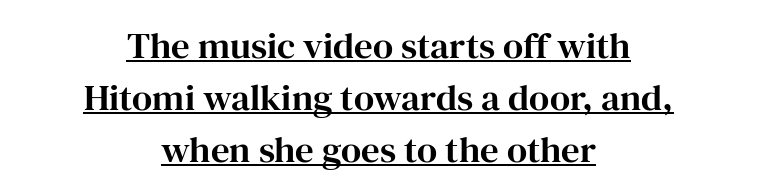
Is this a fixed-width face? No — the glyphs have proportional, varying widths. Does the copy run flush right? No — it is centered line by line. The letterforms sit shoulder to shoulder at normal distance. Somebody hit Ctrl+U on this one — the words are underlined.
